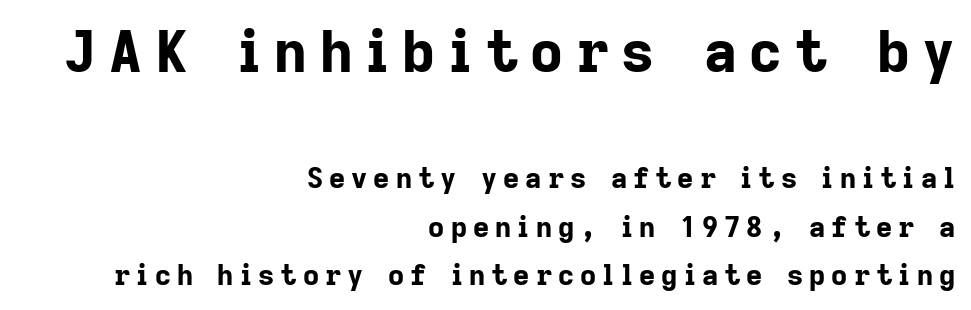
The image shows 57 px bold sans-serif type, upright; set right-aligned, line spacing 1.73x, unusually wide letter spacing (+0.22 em), not underlined; the first (top) block is 2.04x larger; low stroke contrast and a medium x-height.
